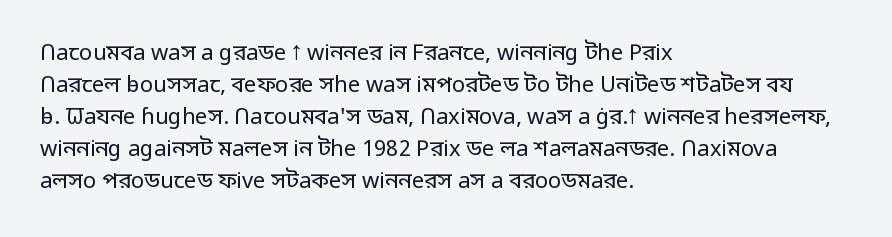
{"italic": "no", "bold": "no", "underline": "no", "align": "left", "line_spacing": "normal", "line_spacing_ratio": 1.45, "letter_spacing": "normal", "letter_spacing_em": 0.0, "glyph_px": 22}
